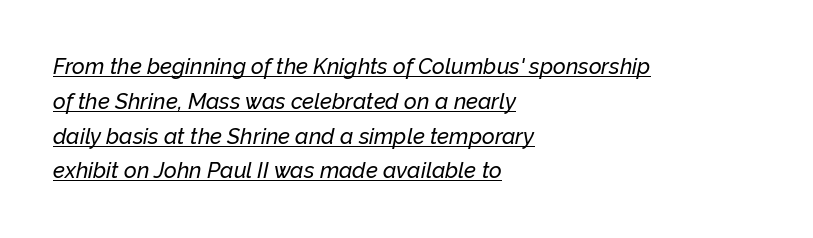
The image shows 22 px text type, italic (leaning right); set left-aligned, normal line spacing (1.58x), normal letter spacing, underlined.
